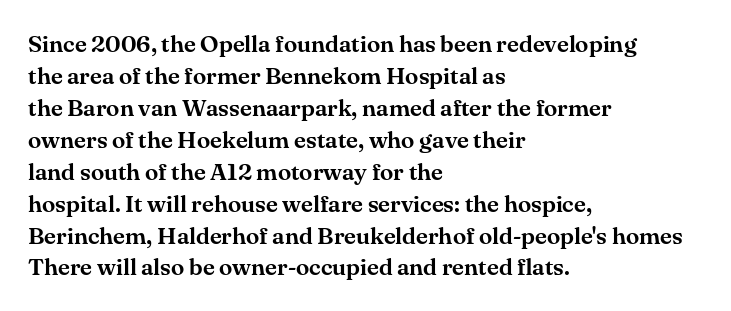
The image shows 24 px text type, upright; set left-aligned, normal line spacing (1.33x), normal letter spacing, not underlined.
